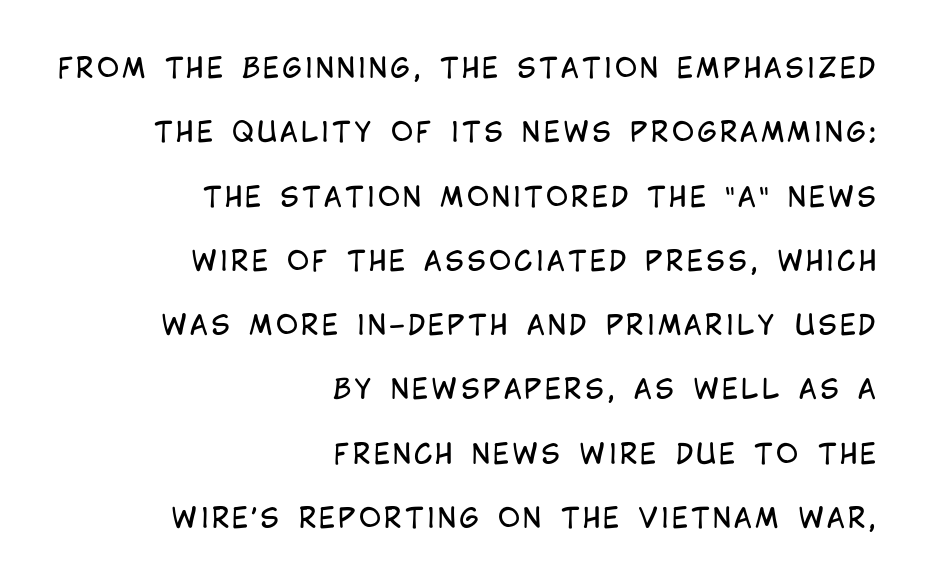
Q: Is the text bold? A: No.
Q: Is the text italic (slanted)? A: No, it is upright.
Q: Is the text underlined? A: No.
Q: How is the paragraph aligned? A: Right-aligned.
Q: Is the spacing between lines tight, normal or loose? A: Loose.
